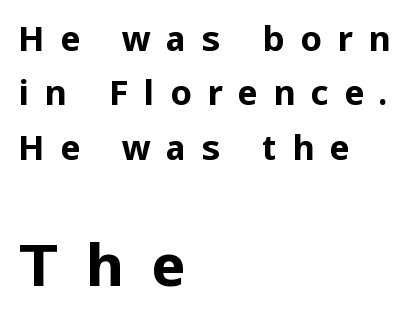
Q: Is the text bold? A: Yes.
Q: Is the text italic (slanted)? A: No, it is upright.
Q: Is the typeface a serif or a sans-serif typeface? A: Sans-serif.
Q: Is the text underlined? A: No.
Q: How is the paragraph aligned? A: Left-aligned.
Q: Is the spacing between letters normal or unusually wide? A: Unusually wide.
Q: Is the spacing between lines tight, normal or loose? A: Normal.
Q: Which block of text is set in a larger size, the first (top) or the second (bottom)? A: The second (bottom) one.
Q: Width (condensed, normal, or wide)? A: Normal.
Q: Stroke contrast? A: Low.
Q: x-height? A: Medium.
Q: Monospaced? A: No.
